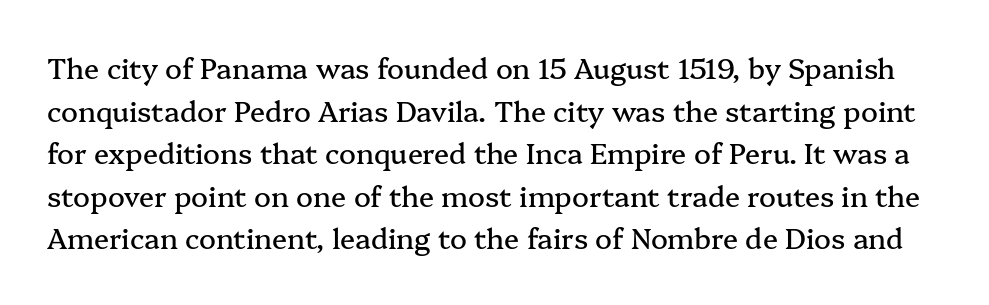
The image shows 28 px serif type, upright; set normal line spacing (1.52x), normal letter spacing, not underlined; medium stroke contrast and a medium x-height.
